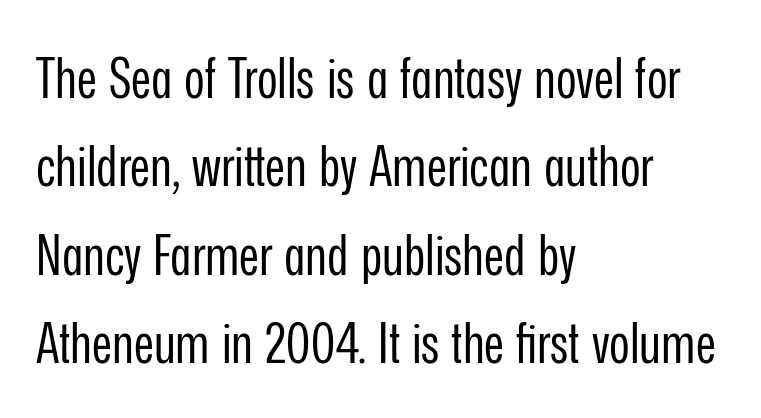
Q: Is the text bold? A: No.
Q: Is the text italic (slanted)? A: No, it is upright.
Q: Is the typeface a serif or a sans-serif typeface? A: Sans-serif.
Q: Is the text underlined? A: No.
Q: How is the paragraph aligned? A: Left-aligned.
Q: Is the spacing between letters normal or unusually wide? A: Normal.
Q: Is the spacing between lines tight, normal or loose? A: Normal.
Q: Width (condensed, normal, or wide)? A: Condensed.
Q: Stroke contrast? A: Low.
Q: x-height? A: Medium.
Q: Monospaced? A: No.
